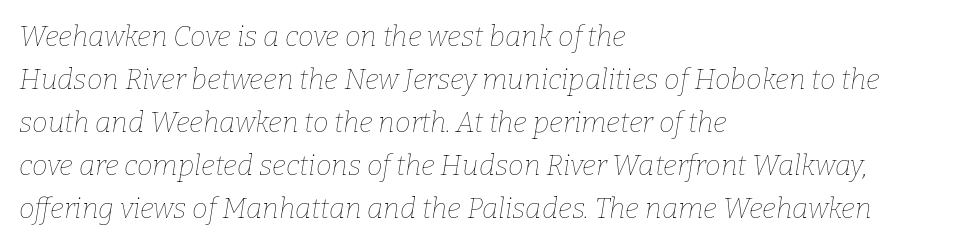
{"italic": "yes", "lean": "right", "slant_degrees": 9, "bold": "no", "weight": "thin", "width": "normal", "stroke_contrast": "low", "x_height": "medium", "monospaced": "no", "underline": "no", "align": "left", "line_spacing": "normal", "line_spacing_ratio": 1.54, "letter_spacing": "normal", "letter_spacing_em": 0.0, "glyph_px": 28}
